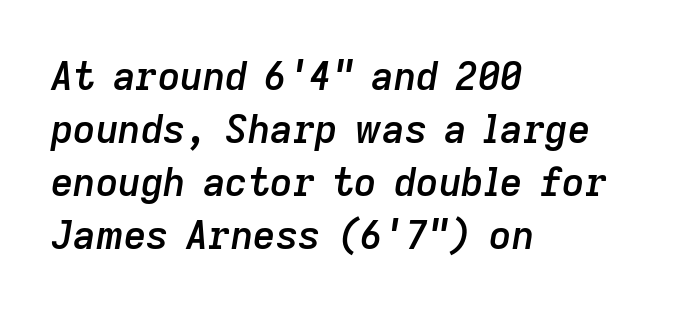
{"italic": "yes", "lean": "right", "slant_degrees": 9, "bold": "semi", "weight": "semibold", "width": "normal", "stroke_contrast": "low", "x_height": "medium", "monospaced": "no", "underline": "no", "align": "left", "line_spacing": "normal", "line_spacing_ratio": 1.36, "letter_spacing": "normal", "letter_spacing_em": 0.0, "glyph_px": 39}
